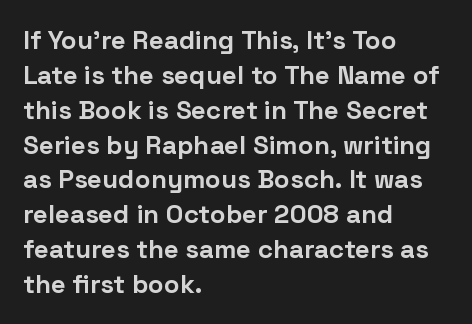
The baseline area is clear. The lines in this sample share a left origin and differ only in where they stop. The type is set solid horizontally, with unmodified tracking. Compared with typical paragraphs, the rows here are spaced about the same. Thick stems and heavy bowls — unmistakably bold. Ascenders rise straight up at ninety degrees.
